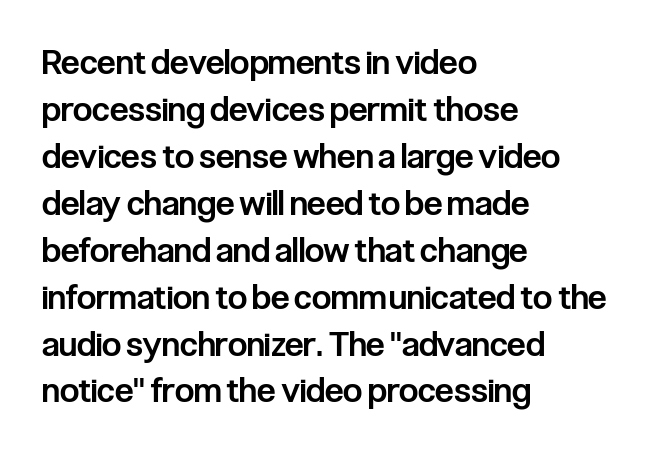
The image shows 34 px semibold, condensed sans-serif type, upright; set left-aligned, normal line spacing (1.38x), normal letter spacing, not underlined; low stroke contrast and a medium x-height.
